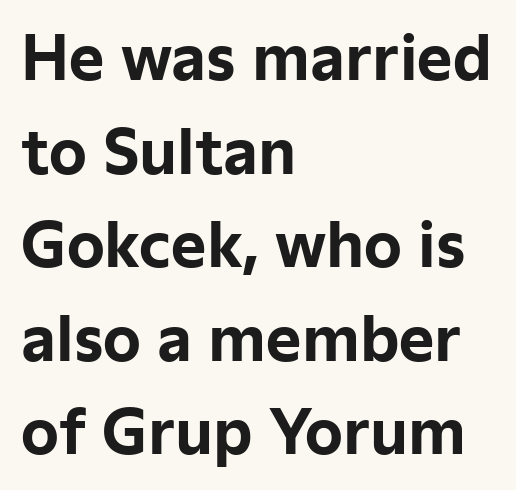
{"serif": "no", "italic": "no", "bold": "yes", "weight": "bold", "width": "normal", "stroke_contrast": "low", "x_height": "medium", "monospaced": "no", "underline": "no", "align": "left", "line_spacing": "normal", "line_spacing_ratio": 1.56, "letter_spacing": "normal", "letter_spacing_em": 0.0, "glyph_px": 60}
